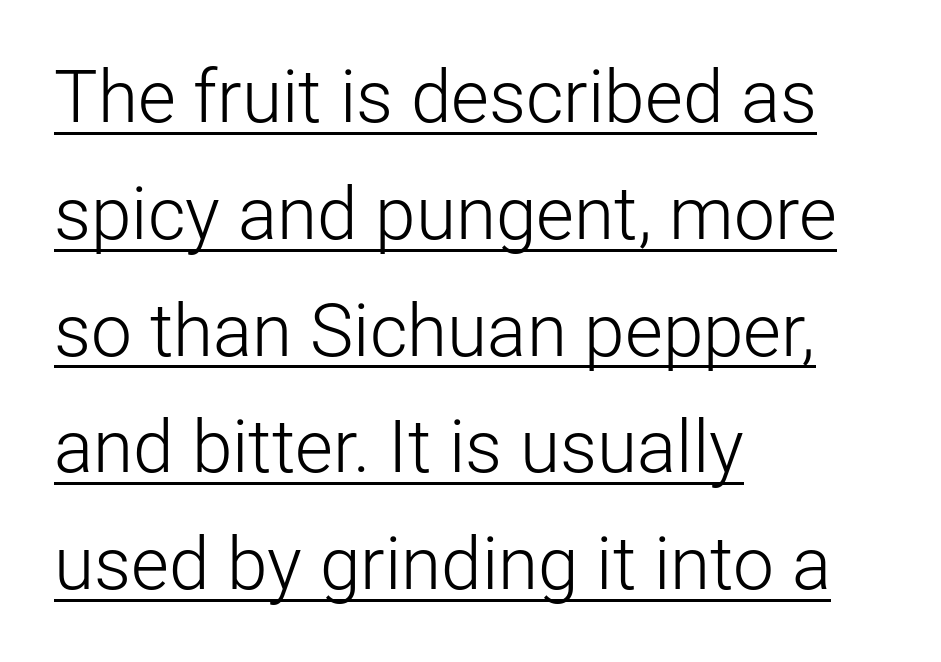
{"serif": "no", "italic": "no", "bold": "no", "weight": "light", "width": "normal", "stroke_contrast": "low", "x_height": "medium", "monospaced": "no", "underline": "yes", "align": "left", "line_spacing": "normal", "line_spacing_ratio": 1.6, "letter_spacing": "normal", "letter_spacing_em": 0.0, "glyph_px": 73}
